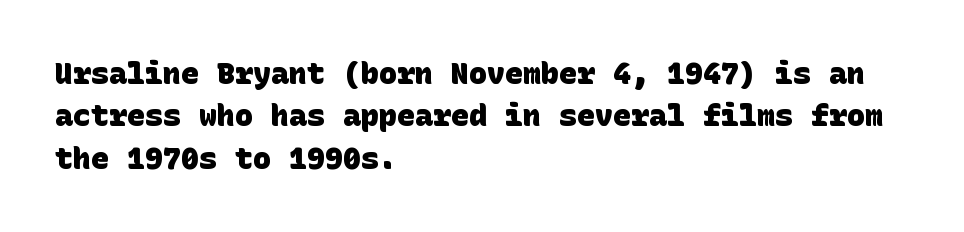
Q: Is the text bold? A: Yes.
Q: Is the typeface a serif or a sans-serif typeface? A: Sans-serif.
Q: Is the text underlined? A: No.
Q: How is the paragraph aligned? A: Left-aligned.
Q: Is the spacing between letters normal or unusually wide? A: Normal.
Q: Is the spacing between lines tight, normal or loose? A: Normal.
Q: Width (condensed, normal, or wide)? A: Normal.
Q: Stroke contrast? A: Low.
Q: x-height? A: Large.
